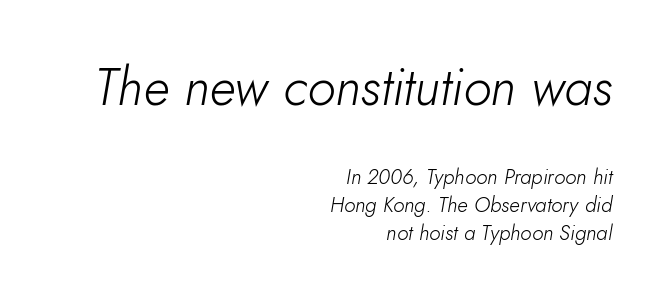
{"italic": "yes", "lean": "right", "slant_degrees": 10, "bold": "no", "weight": "light", "width": "normal", "stroke_contrast": "low", "x_height": "small", "monospaced": "no", "underline": "no", "align": "right", "line_spacing": "normal", "line_spacing_ratio": 1.33, "letter_spacing": "normal", "letter_spacing_em": 0.0, "larger_block": "first", "size_ratio": 2.48, "glyph_px": 52}
